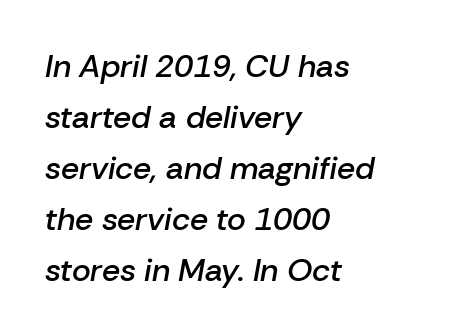
Q: Is the text bold? A: Semi-bold.
Q: Is the text italic (slanted)? A: Yes, it leans right by about 10 degrees.
Q: Is the text underlined? A: No.
Q: How is the paragraph aligned? A: Left-aligned.
Q: Is the spacing between letters normal or unusually wide? A: Normal.
Q: Is the spacing between lines tight, normal or loose? A: Normal.
Q: Width (condensed, normal, or wide)? A: Normal.
Q: Stroke contrast? A: Low.
Q: x-height? A: Medium.
Q: Monospaced? A: No.
